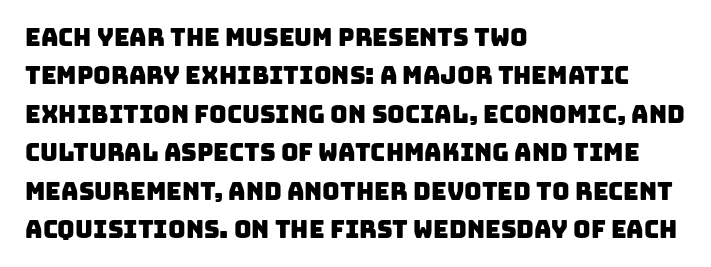
{"underline": "no", "align": "left", "line_spacing": "normal", "line_spacing_ratio": 1.6, "letter_spacing": "normal", "letter_spacing_em": 0.0, "glyph_px": 24}
